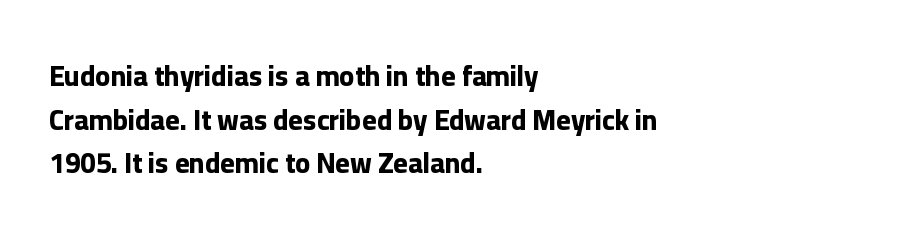
The letters stand straight up with perfectly vertical stems. The letters advance in unequal steps, a hallmark of proportional type. Anything drawn beneath the words? Only blank space. The passage shown has conventional tracking throughout. The passage is arranged the way most books set body copy — flush left. Summary of weight: heavy, a full bold.
